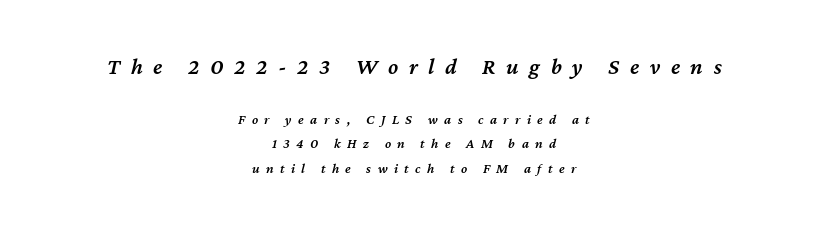
The image shows 23 px text type, italic (leaning right); set centered, line spacing 1.73x, unusually wide letter spacing (+0.46 em), not underlined; the first (top) block is 1.64x larger.
